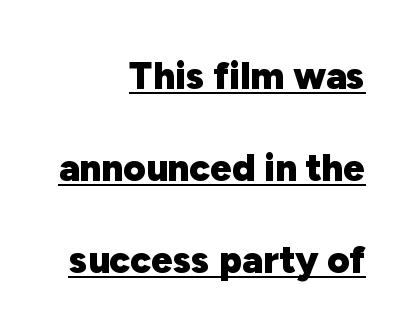
The image shows 38 px heavy sans-serif type, upright; set right-aligned, loose line spacing (2.42x), normal letter spacing, underlined; low stroke contrast and a medium x-height.
